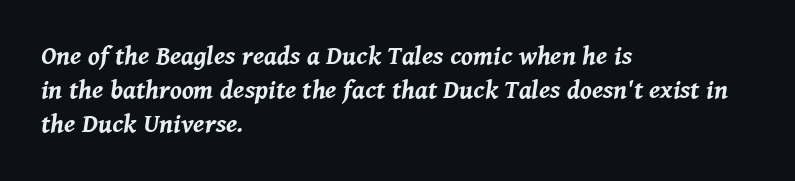
{"italic": "yes", "lean": "right", "slant_degrees": 8, "bold": "yes", "underline": "no", "align": "left", "line_spacing": "normal", "line_spacing_ratio": 1.3, "letter_spacing": "normal", "letter_spacing_em": 0.0, "glyph_px": 26}
